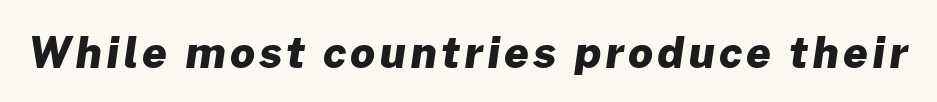
{"serif": "no", "bold": "yes", "weight": "heavy", "width": "normal", "stroke_contrast": "low", "x_height": "medium", "monospaced": "no", "underline": "no", "glyph_px": 43}
